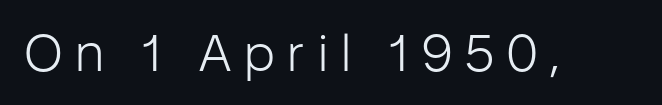
Q: Is the text bold? A: No.
Q: Is the text italic (slanted)? A: No, it is upright.
Q: Is the typeface a serif or a sans-serif typeface? A: Sans-serif.
Q: Is the text underlined? A: No.
Q: Is the spacing between letters normal or unusually wide? A: Unusually wide.
Q: Width (condensed, normal, or wide)? A: Normal.
Q: Stroke contrast? A: Low.
Q: x-height? A: Medium.
Q: Monospaced? A: No.
